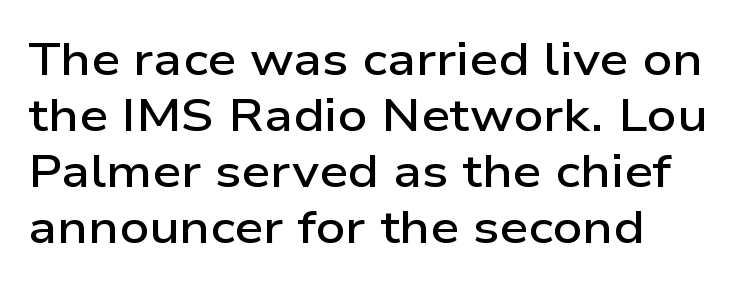
The image shows 46 px semibold, wide sans-serif type, upright; set left-aligned, line spacing 1.22x, normal letter spacing, not underlined; low stroke contrast and a medium x-height.
